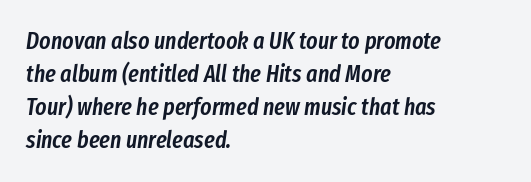
The image shows 24 px text type, italic (leaning right); set left-aligned, normal line spacing (1.38x), normal letter spacing, not underlined.
